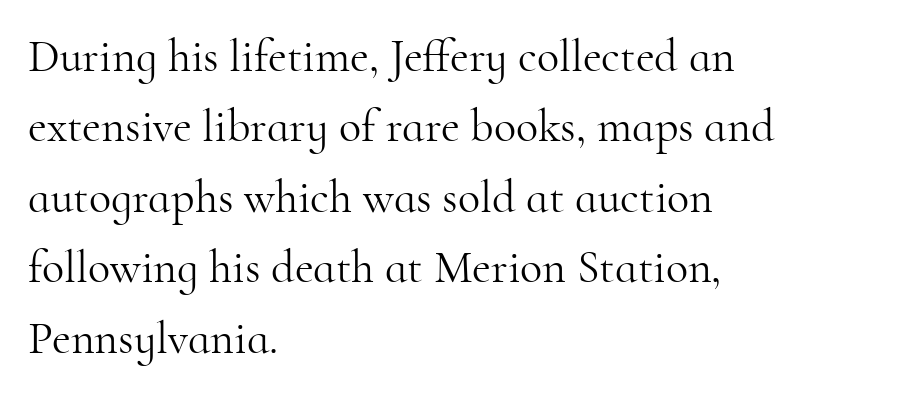
The image shows 46 px light serif type, upright; set left-aligned, normal line spacing (1.53x), normal letter spacing, not underlined; high stroke contrast and a small x-height.
